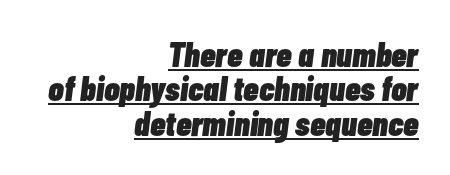
{"italic": "yes", "lean": "right", "slant_degrees": 7, "bold": "yes", "weight": "heavy", "width": "condensed", "stroke_contrast": "low", "x_height": "medium", "monospaced": "no", "underline": "yes", "align": "right", "line_spacing": "tight", "line_spacing_ratio": 0.98, "letter_spacing": "normal", "letter_spacing_em": 0.0, "glyph_px": 35}
